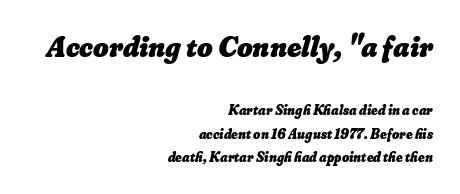
Q: Is the text bold? A: Yes.
Q: Is the text underlined? A: No.
Q: How is the paragraph aligned? A: Right-aligned.
Q: Is the spacing between letters normal or unusually wide? A: Normal.
Q: Is the spacing between lines tight, normal or loose? A: Normal.
Q: Which block of text is set in a larger size, the first (top) or the second (bottom)? A: The first (top) one.
Q: Width (condensed, normal, or wide)? A: Normal.
Q: Stroke contrast? A: Low.
Q: x-height? A: Small.
Q: Monospaced? A: No.
